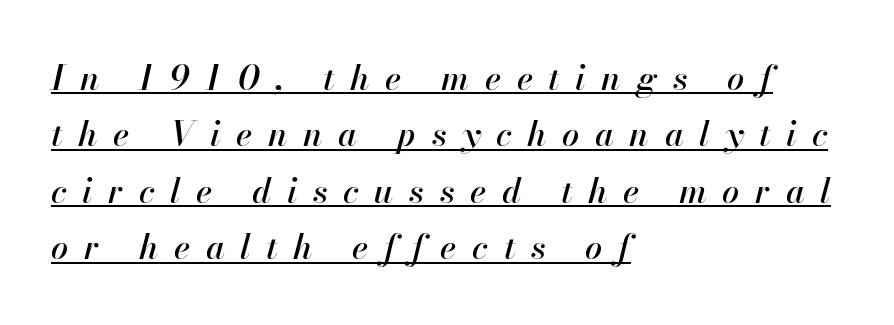
Compared with a centered layout, this one pins lines to the left instead. The string is rendered with underlining switched on. This sample uses expanded letter spacing, leaving extra air between glyphs. Students, observe: this is what conventionally led text looks like. The face used here has a pronounced slope to its letters. The passage shown is typed in a proportional face where columns would drift.
